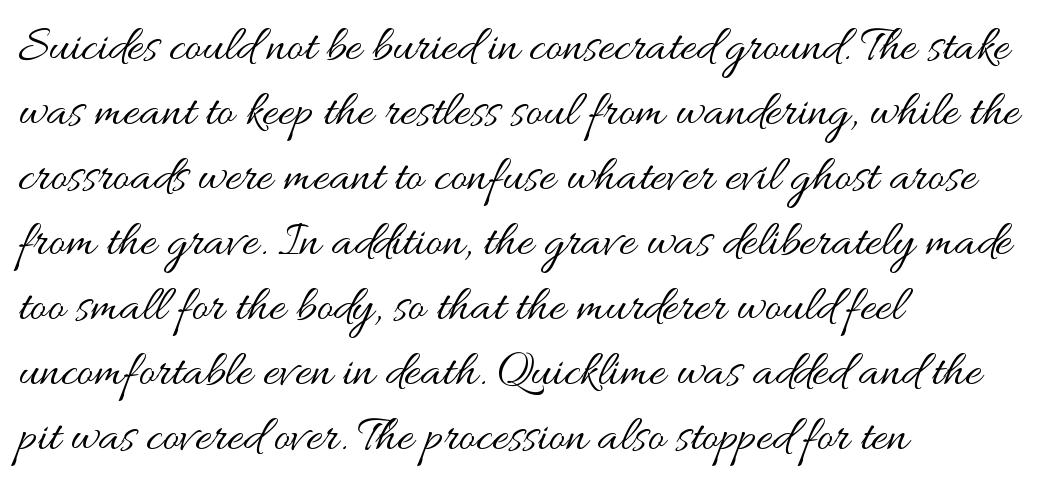
{"bold": "no", "weight": "regular", "width": "wide", "stroke_contrast": "medium", "x_height": "small", "monospaced": "no", "underline": "no", "align": "left", "line_spacing": "normal", "line_spacing_ratio": 1.3, "letter_spacing": "normal", "letter_spacing_em": 0.0, "glyph_px": 50}
